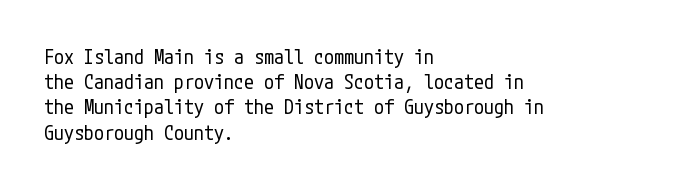
Q: Is the text bold? A: No.
Q: Is the text italic (slanted)? A: No, it is upright.
Q: Is the text underlined? A: No.
Q: How is the paragraph aligned? A: Left-aligned.
Q: Is the spacing between letters normal or unusually wide? A: Normal.
Q: Is the spacing between lines tight, normal or loose? A: Normal.
